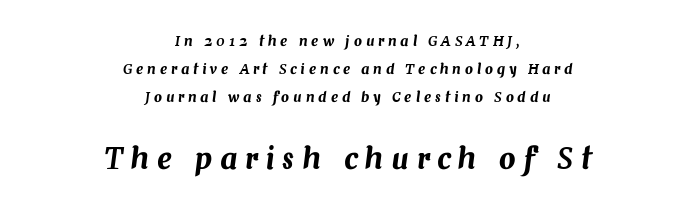
The image shows 29 px text type, italic (leaning right); set centered, loose line spacing (2.01x), unusually wide letter spacing (+0.28 em), not underlined; the second (bottom) block is 2.07x larger; medium stroke contrast and a medium x-height.
